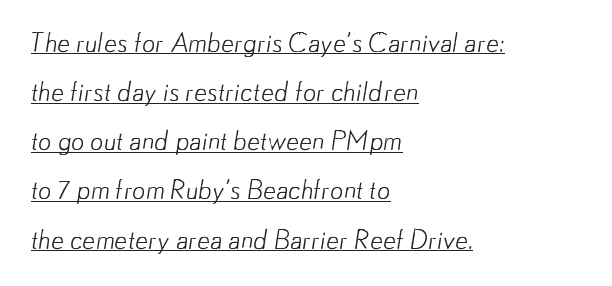
A typographer would call this underscored text. Each word holds together tightly as a unit, with standard inter-letter gaps. Nothing heavy about these letters — not bold at all. Which margin do the lines hug? The left one — the right edge is uneven.
